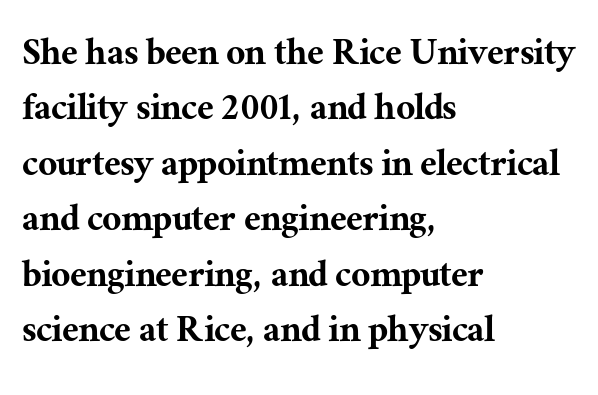
{"serif": "yes", "italic": "no", "width": "normal", "stroke_contrast": "medium", "x_height": "medium", "monospaced": "no", "underline": "no", "align": "left", "line_spacing": "normal", "line_spacing_ratio": 1.32, "letter_spacing": "normal", "letter_spacing_em": 0.0, "glyph_px": 42}
